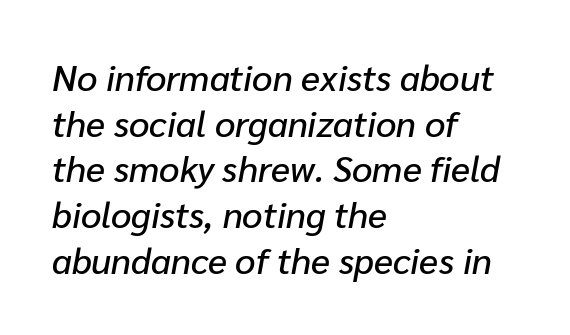
{"italic": "yes", "lean": "right", "slant_degrees": 10, "width": "normal", "stroke_contrast": "low", "x_height": "medium", "monospaced": "no", "underline": "no", "align": "left", "line_spacing": "normal", "line_spacing_ratio": 1.27, "letter_spacing": "normal", "letter_spacing_em": 0.0, "glyph_px": 36}
